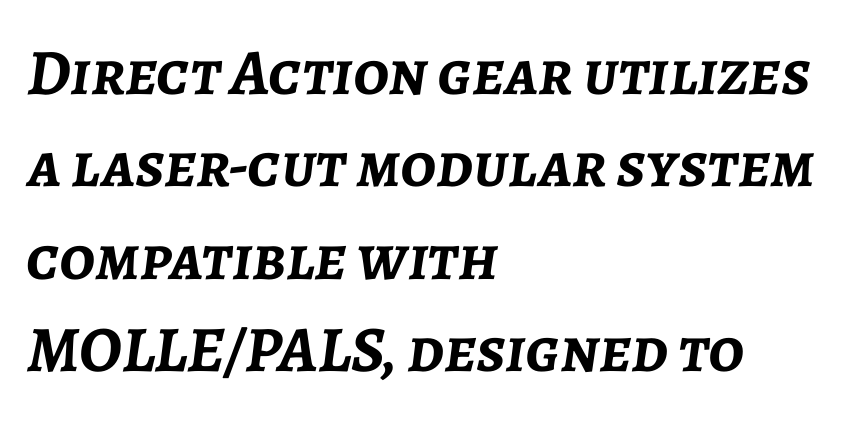
{"italic": "yes", "lean": "right", "slant_degrees": 7, "bold": "yes", "weight": "semibold", "width": "normal", "stroke_contrast": "low", "x_height": "medium", "monospaced": "no", "underline": "no", "align": "left", "line_spacing": "normal", "line_spacing_ratio": 1.42, "letter_spacing": "normal", "letter_spacing_em": 0.0, "glyph_px": 65}
